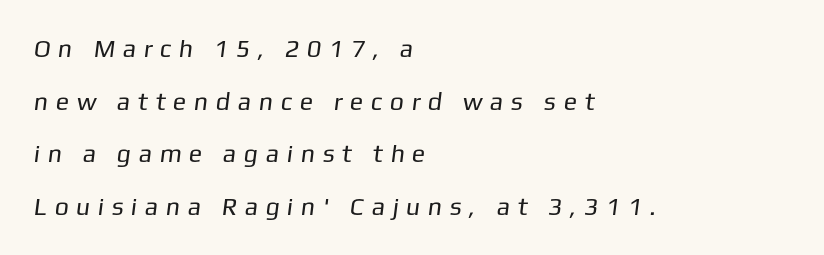
The image shows 25 px text type; set left-aligned, loose line spacing (2.11x), unusually wide letter spacing (+0.3 em), not underlined.
